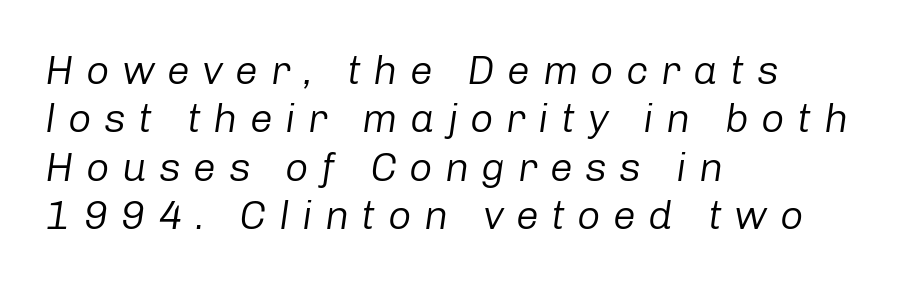
Q: Is the text bold? A: No.
Q: Is the text italic (slanted)? A: Yes, it leans right by about 8 degrees.
Q: Is the text underlined? A: No.
Q: How is the paragraph aligned? A: Left-aligned.
Q: Is the spacing between letters normal or unusually wide? A: Unusually wide.
Q: Width (condensed, normal, or wide)? A: Normal.
Q: Stroke contrast? A: Low.
Q: x-height? A: Medium.
Q: Monospaced? A: No.
